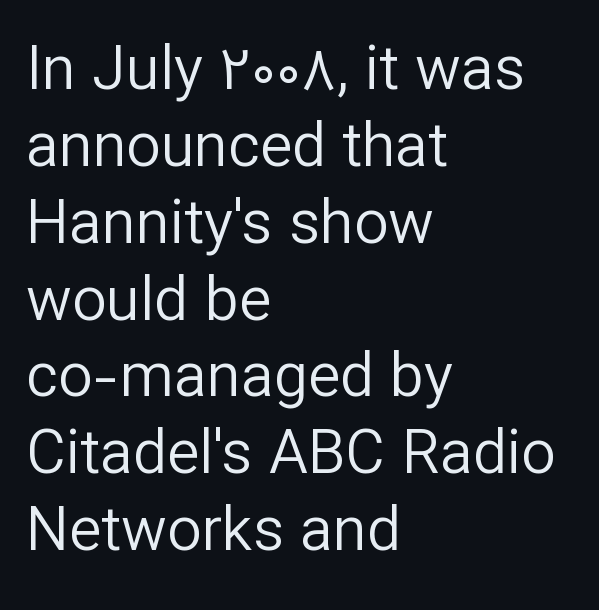
{"serif": "no", "italic": "no", "bold": "no", "weight": "regular", "width": "normal", "stroke_contrast": "low", "x_height": "medium", "monospaced": "no", "underline": "no", "align": "left", "line_spacing": "normal", "line_spacing_ratio": 1.26, "letter_spacing": "normal", "letter_spacing_em": 0.0, "glyph_px": 61}
